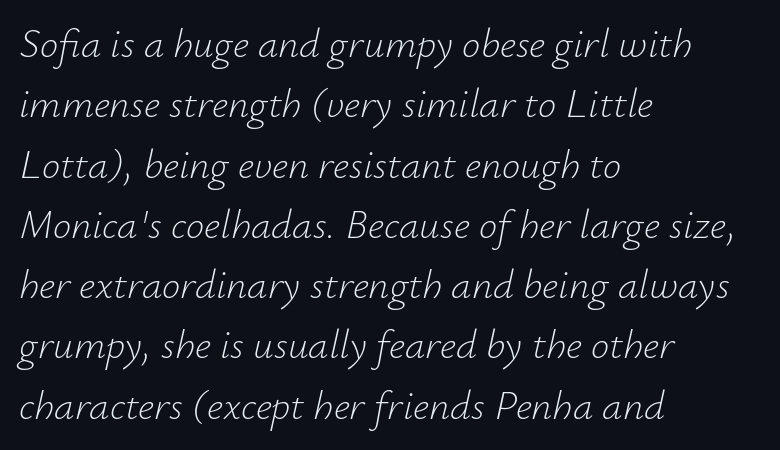
Q: Is the text bold? A: No.
Q: Is the text italic (slanted)? A: Yes, it leans right by about 12 degrees.
Q: Is the text underlined? A: No.
Q: How is the paragraph aligned? A: Left-aligned.
Q: Is the spacing between letters normal or unusually wide? A: Normal.
Q: Is the spacing between lines tight, normal or loose? A: Normal.
Q: Width (condensed, normal, or wide)? A: Normal.
Q: Stroke contrast? A: Low.
Q: x-height? A: Small.
Q: Monospaced? A: No.
